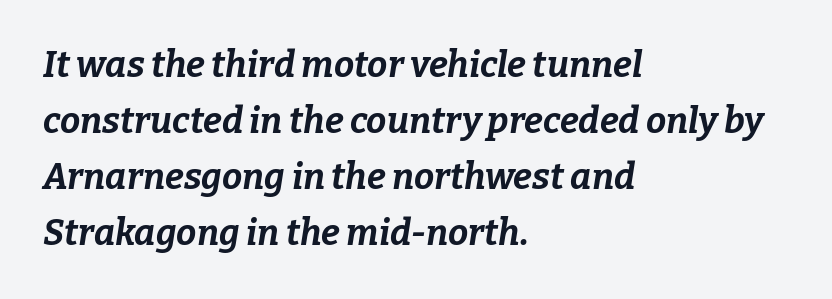
If you drew a ruler down the left edge, every line would touch it. The passage shown is typed in a proportional face where columns would drift. Heavy, bold letterforms. Only glyphs here, with clear space below each row. The passage shown has conventional tracking throughout.
